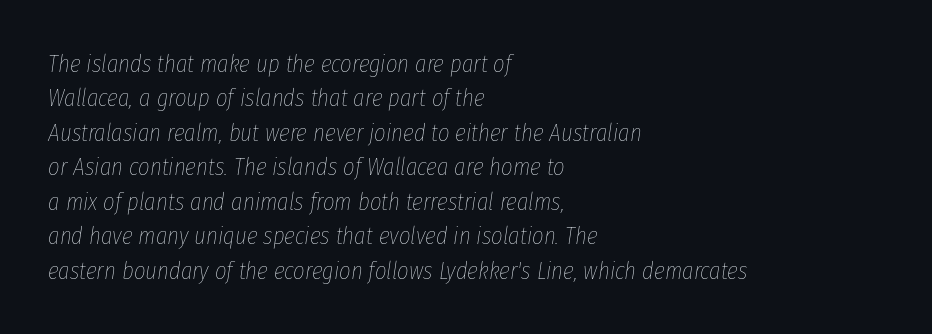
You can tell it's italic because the verticals aren't actually vertical. These lines keep a tight, regular rhythm from letter to letter. Beneath every word, the page is bare. Interline gaps are of average width in this sample.
